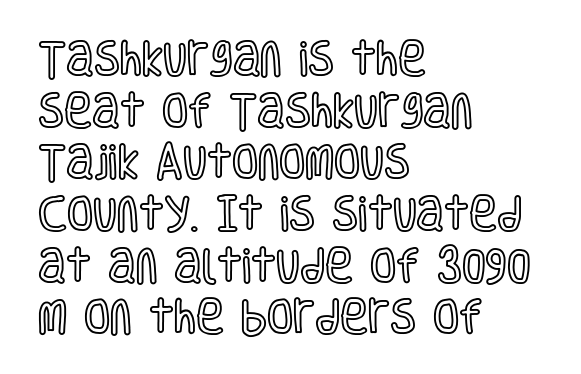
Q: Is the text italic (slanted)? A: No, it is upright.
Q: Is the text underlined? A: No.
Q: How is the paragraph aligned? A: Left-aligned.
Q: Is the spacing between letters normal or unusually wide? A: Normal.
Q: Is the spacing between lines tight, normal or loose? A: Normal.
Q: Width (condensed, normal, or wide)? A: Condensed.
Q: x-height? A: Large.
Q: Monospaced? A: No.
